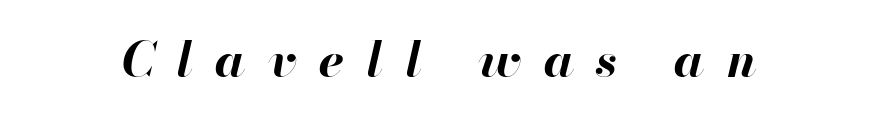
{"italic": "yes", "lean": "right", "slant_degrees": 13, "bold": "yes", "weight": "bold", "width": "normal", "stroke_contrast": "high", "x_height": "small", "monospaced": "no", "underline": "no", "letter_spacing": "wide", "letter_spacing_em": 0.46, "glyph_px": 48}
